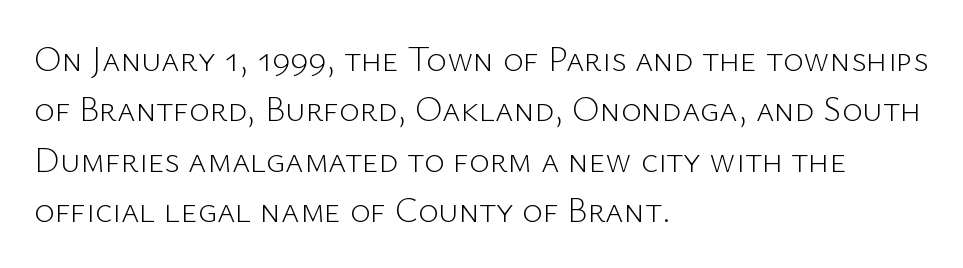
Nothing unusual about the tracking: characters are spaced as the font intends. Style check: upright. Typographically, this falls in the sans-serif category. The letters advance in unequal steps, a hallmark of proportional type.
